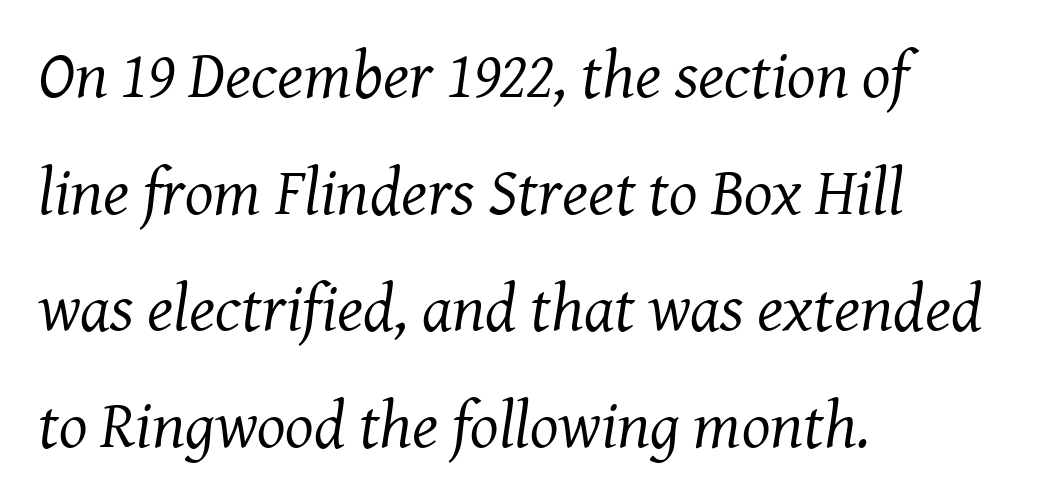
The image shows 67 px regular-weight serif type, italic (leaning right); set left-aligned, line spacing 1.74x, normal letter spacing, not underlined; medium stroke contrast and a medium x-height.
